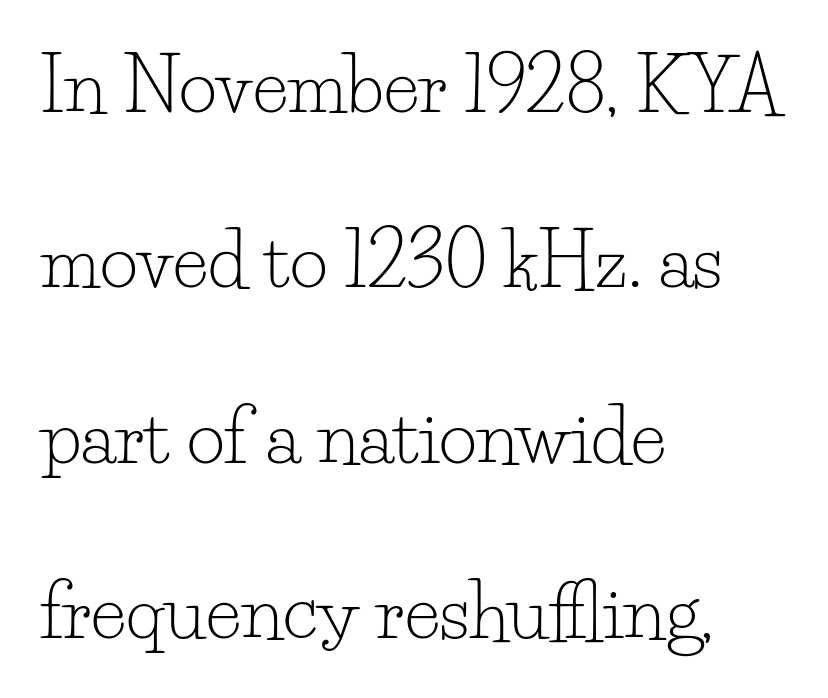
The zone under the glyphs is completely vacant. Posture: upright roman. No extra ink here — the face is not bold. A typesetter would call this zero additional tracking.
